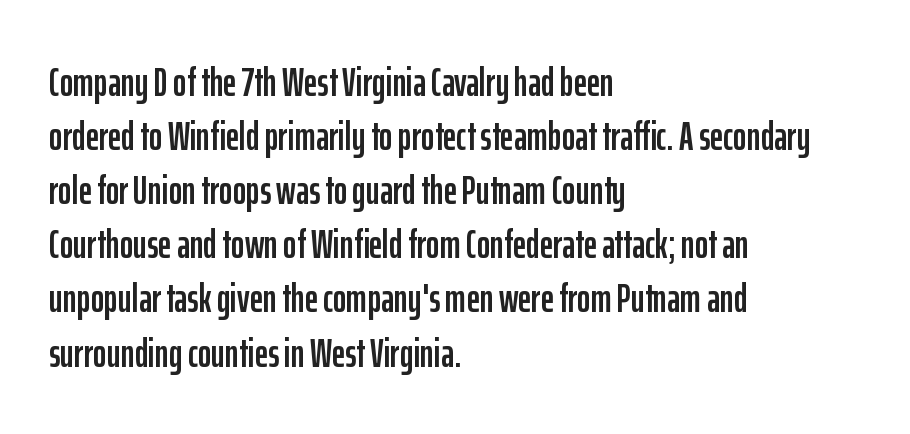
Q: Is the text italic (slanted)? A: No, it is upright.
Q: Is the typeface a serif or a sans-serif typeface? A: Sans-serif.
Q: Is the text underlined? A: No.
Q: How is the paragraph aligned? A: Left-aligned.
Q: Is the spacing between letters normal or unusually wide? A: Normal.
Q: Is the spacing between lines tight, normal or loose? A: Normal.
Q: Width (condensed, normal, or wide)? A: Condensed.
Q: Stroke contrast? A: Low.
Q: x-height? A: Medium.
Q: Monospaced? A: No.
